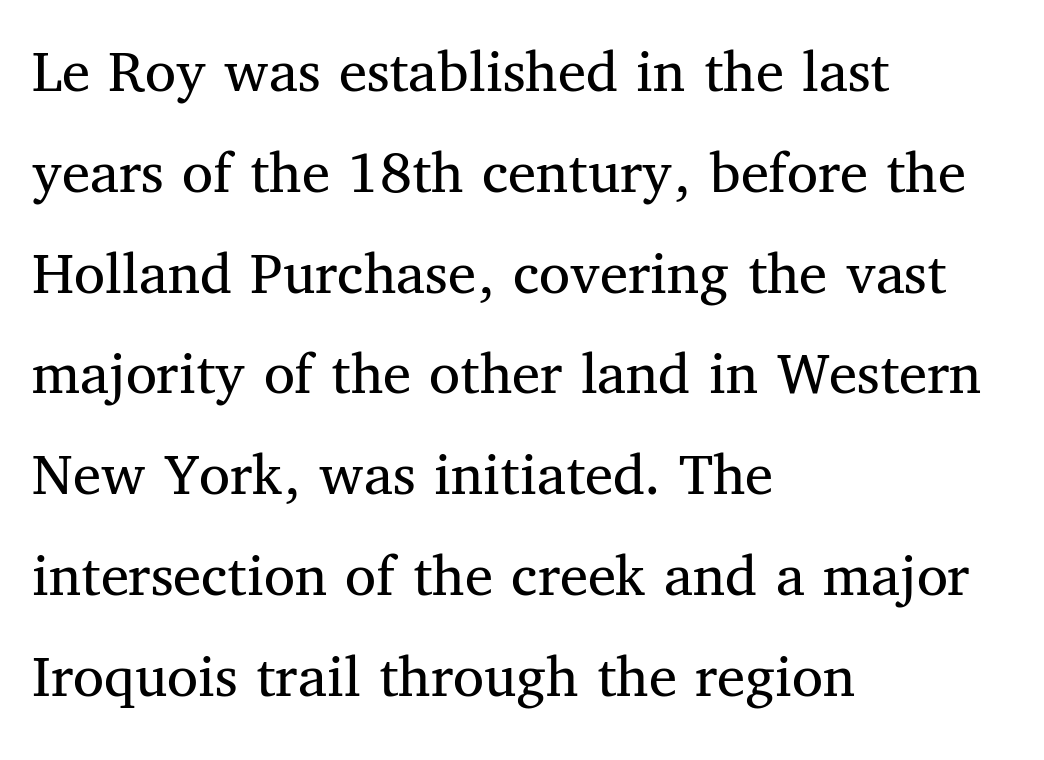
No chunkiness to these letters — they're not bold. A student would call this left alignment; a typographer would say flush left, rag right. This is the regular roman posture of the typeface. The rendering uses a moderate line-height, typical for paragraphs.
